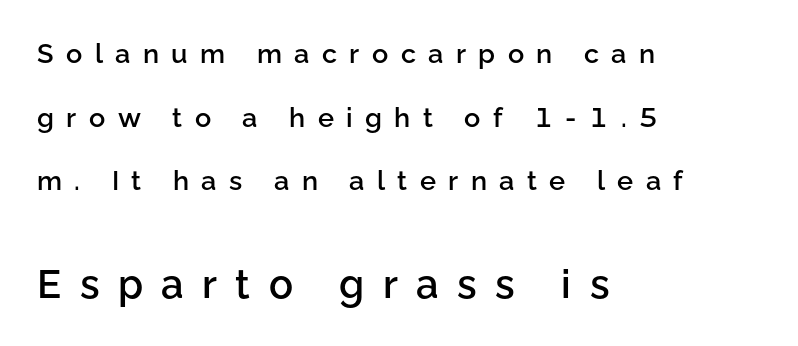
The image shows 40 px semibold sans-serif type, upright; set left-aligned, loose line spacing (2.36x), unusually wide letter spacing (+0.46 em), not underlined; the second (bottom) block is 1.48x larger; low stroke contrast and a medium x-height.
